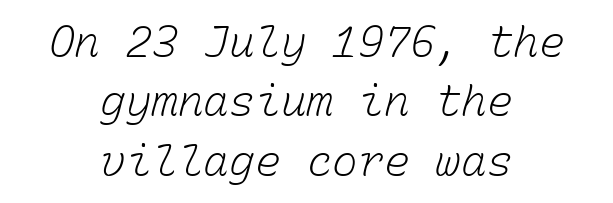
Q: Is the text bold? A: No.
Q: Is the text underlined? A: No.
Q: How is the paragraph aligned? A: Centered.
Q: Is the spacing between letters normal or unusually wide? A: Normal.
Q: Is the spacing between lines tight, normal or loose? A: Normal.
Q: Width (condensed, normal, or wide)? A: Normal.
Q: Stroke contrast? A: Low.
Q: x-height? A: Medium.
Q: Monospaced? A: Yes.
